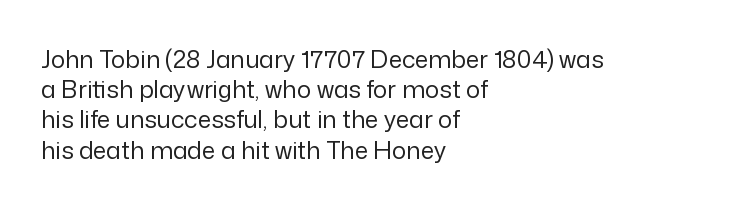
The image shows 24 px text type, upright; set left-aligned, normal line spacing (1.26x), normal letter spacing, not underlined.
